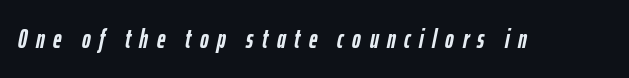
Q: Is the text bold? A: Yes.
Q: Is the text italic (slanted)? A: Yes, it leans right by about 12 degrees.
Q: Is the text underlined? A: No.
Q: Is the spacing between letters normal or unusually wide? A: Unusually wide.
